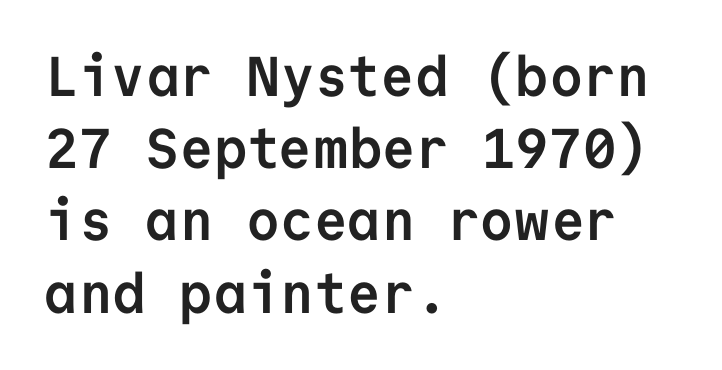
Looks like terminal output: every glyph gets an equal slot. The letterforms sit shoulder to shoulder at normal distance. Unlike italic type, these characters show no tilt at all. The rag falls on the right side of this text block.
